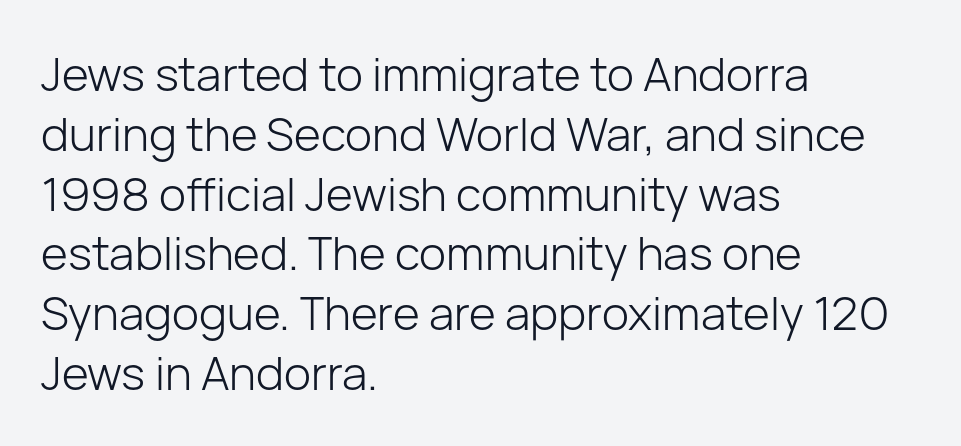
Q: Is the text bold? A: No.
Q: Is the text italic (slanted)? A: No, it is upright.
Q: Is the typeface a serif or a sans-serif typeface? A: Sans-serif.
Q: Is the text underlined? A: No.
Q: How is the paragraph aligned? A: Left-aligned.
Q: Is the spacing between letters normal or unusually wide? A: Normal.
Q: Is the spacing between lines tight, normal or loose? A: Normal.
Q: Width (condensed, normal, or wide)? A: Normal.
Q: Stroke contrast? A: Low.
Q: x-height? A: Medium.
Q: Monospaced? A: No.
